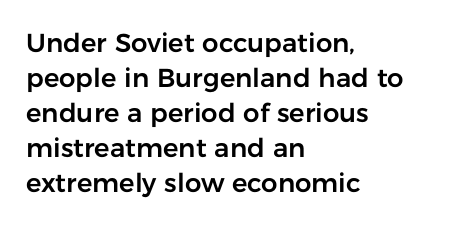
Q: Is the text italic (slanted)? A: No, it is upright.
Q: Is the text underlined? A: No.
Q: How is the paragraph aligned? A: Left-aligned.
Q: Is the spacing between letters normal or unusually wide? A: Normal.
Q: Is the spacing between lines tight, normal or loose? A: Normal.
